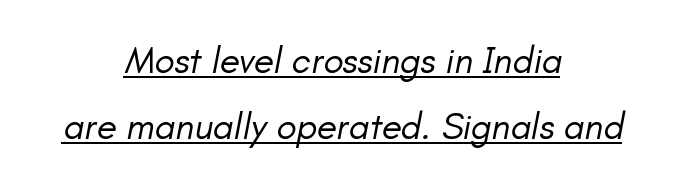
Q: Is the text bold? A: No.
Q: Is the typeface a serif or a sans-serif typeface? A: Sans-serif.
Q: Is the text underlined? A: Yes.
Q: How is the paragraph aligned? A: Centered.
Q: Is the spacing between letters normal or unusually wide? A: Normal.
Q: Width (condensed, normal, or wide)? A: Normal.
Q: Stroke contrast? A: Low.
Q: x-height? A: Small.
Q: Monospaced? A: No.
